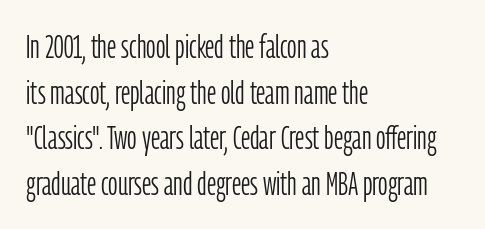
The image shows 33 px light, condensed sans-serif type, upright; set left-aligned, normal line spacing (1.38x), normal letter spacing, not underlined; low stroke contrast and a medium x-height.
